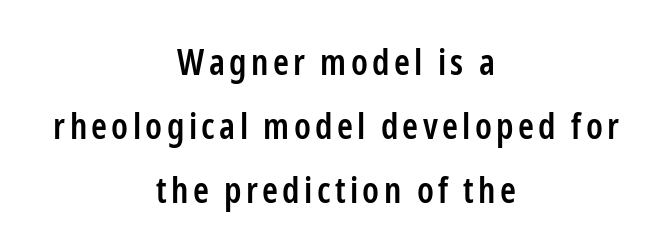
Q: Is the text bold? A: Semi-bold.
Q: Is the text italic (slanted)? A: No, it is upright.
Q: Is the typeface a serif or a sans-serif typeface? A: Sans-serif.
Q: Is the text underlined? A: No.
Q: How is the paragraph aligned? A: Centered.
Q: Width (condensed, normal, or wide)? A: Condensed.
Q: Stroke contrast? A: Low.
Q: x-height? A: Medium.
Q: Monospaced? A: No.
